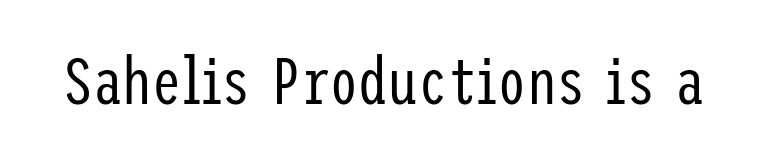
Stem width sits at or under what a default text font uses. The tracking reads as untouched default to a designer's eye. A bare baseline throughout the passage. The font family rendered here belongs to the sans-serif group.
